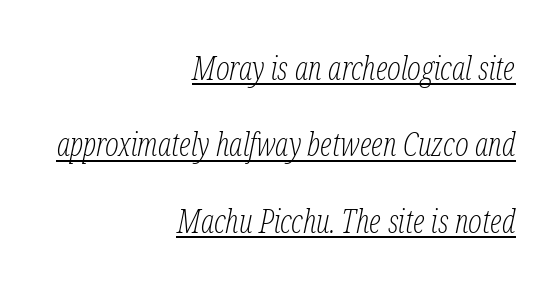
The image shows 32 px light, condensed serif type, italic (leaning right); set right-aligned, loose line spacing (2.39x), normal letter spacing, underlined; low stroke contrast and a medium x-height.
